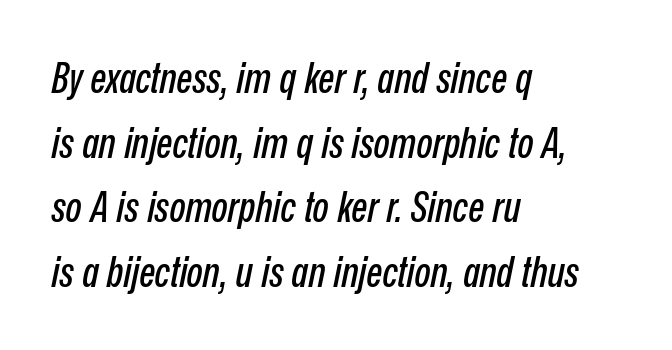
{"italic": "yes", "lean": "right", "slant_degrees": 12, "width": "condensed", "stroke_contrast": "low", "x_height": "medium", "monospaced": "no", "underline": "no", "align": "left", "line_spacing": "normal", "line_spacing_ratio": 1.54, "letter_spacing": "normal", "letter_spacing_em": 0.0, "glyph_px": 42}
